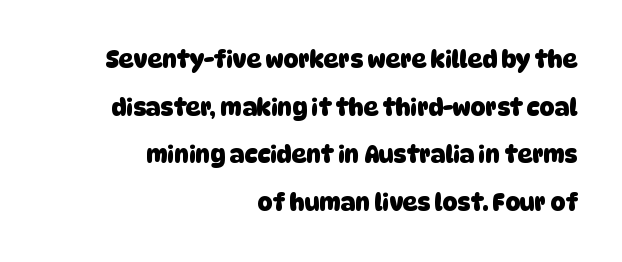
Q: Is the text bold? A: Yes.
Q: Is the text underlined? A: No.
Q: How is the paragraph aligned? A: Right-aligned.
Q: Is the spacing between letters normal or unusually wide? A: Normal.
Q: Is the spacing between lines tight, normal or loose? A: Loose.
